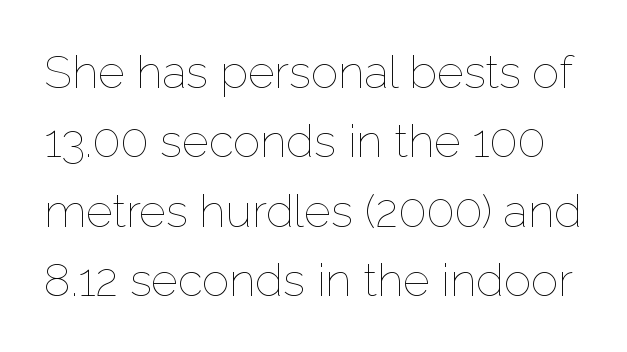
Q: Is the text bold? A: No.
Q: Is the text italic (slanted)? A: No, it is upright.
Q: Is the text underlined? A: No.
Q: Is the spacing between letters normal or unusually wide? A: Normal.
Q: Is the spacing between lines tight, normal or loose? A: Normal.
Q: Width (condensed, normal, or wide)? A: Normal.
Q: Stroke contrast? A: Low.
Q: x-height? A: Medium.
Q: Monospaced? A: No.
